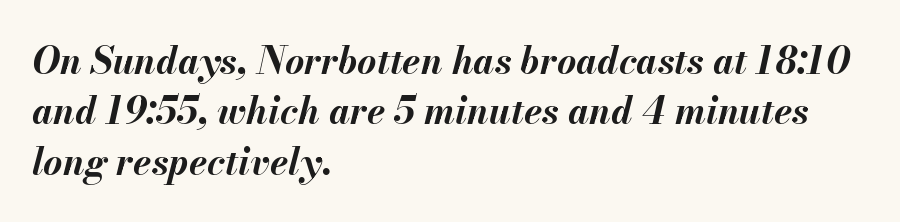
Q: Is the text bold? A: Yes.
Q: Is the text italic (slanted)? A: Yes, it leans right by about 13 degrees.
Q: Is the text underlined? A: No.
Q: How is the paragraph aligned? A: Left-aligned.
Q: Is the spacing between letters normal or unusually wide? A: Normal.
Q: Is the spacing between lines tight, normal or loose? A: Normal.
Q: Width (condensed, normal, or wide)? A: Normal.
Q: Stroke contrast? A: Medium.
Q: x-height? A: Small.
Q: Monospaced? A: No.
